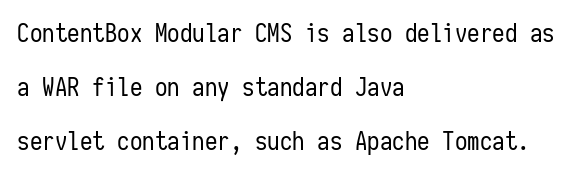
Q: Is the text bold? A: No.
Q: Is the text italic (slanted)? A: No, it is upright.
Q: Is the text underlined? A: No.
Q: How is the paragraph aligned? A: Left-aligned.
Q: Is the spacing between letters normal or unusually wide? A: Normal.
Q: Is the spacing between lines tight, normal or loose? A: Loose.
